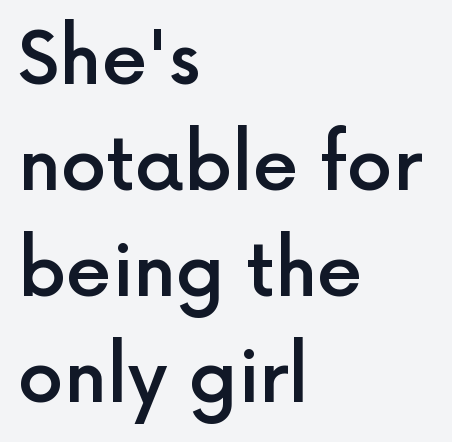
{"serif": "no", "italic": "no", "bold": "semi", "weight": "semibold", "width": "normal", "x_height": "medium", "monospaced": "no", "underline": "no", "align": "left", "line_spacing": "normal", "line_spacing_ratio": 1.45, "letter_spacing": "normal", "letter_spacing_em": 0.0, "glyph_px": 73}
